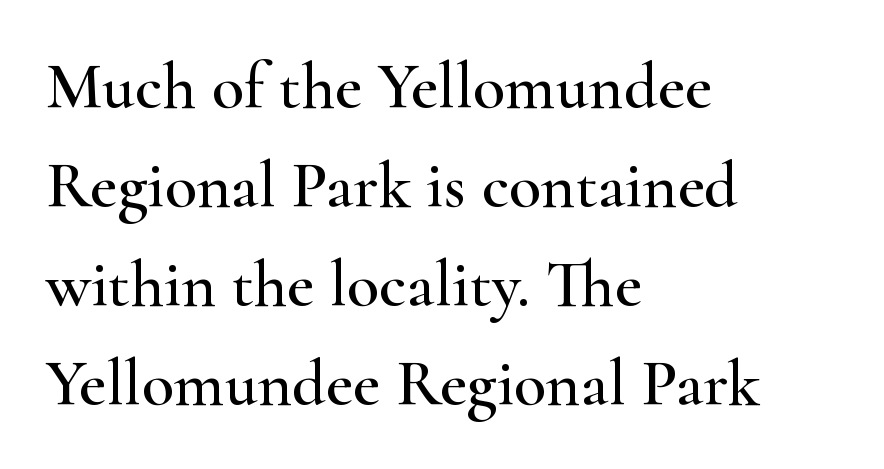
The lines in this sample share a left origin and differ only in where they stop. A typesetter would call this zero additional tracking. The font family rendered here belongs to the serif group. Plain, unruled lines of type.
